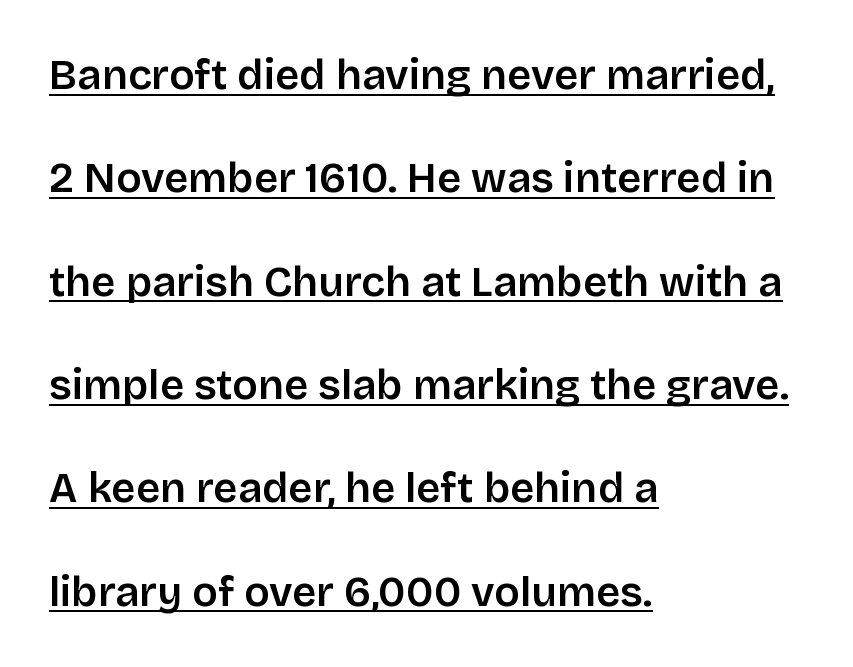
Italic: no, the glyphs are upright roman. Spacing between characters is what you'd get straight out of the box. Looks like someone drew a line under every word here. A semibold gives these letters moderate extra thickness, short of bold. You can tell from the bare stems that sans-serif type was used. A typesetter would call this proportional, since set widths differ per character.
